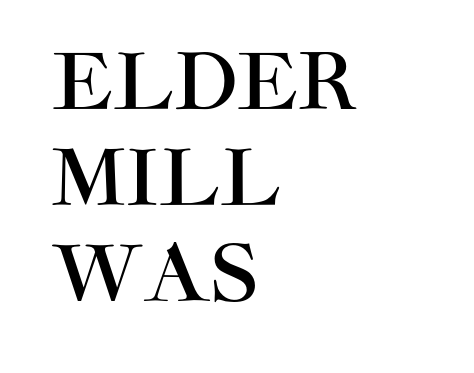
Q: Is the text italic (slanted)? A: No, it is upright.
Q: Is the typeface a serif or a sans-serif typeface? A: Sans-serif.
Q: Is the text underlined? A: No.
Q: How is the paragraph aligned? A: Left-aligned.
Q: Is the spacing between letters normal or unusually wide? A: Normal.
Q: Is the spacing between lines tight, normal or loose? A: Normal.
Q: Width (condensed, normal, or wide)? A: Normal.
Q: Stroke contrast? A: High.
Q: x-height? A: Large.
Q: Monospaced? A: No.
